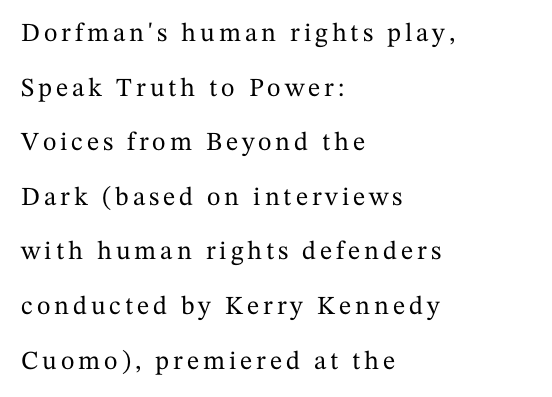
{"italic": "no", "underline": "no", "align": "left", "line_spacing": "loose", "line_spacing_ratio": 2.1, "glyph_px": 26}
